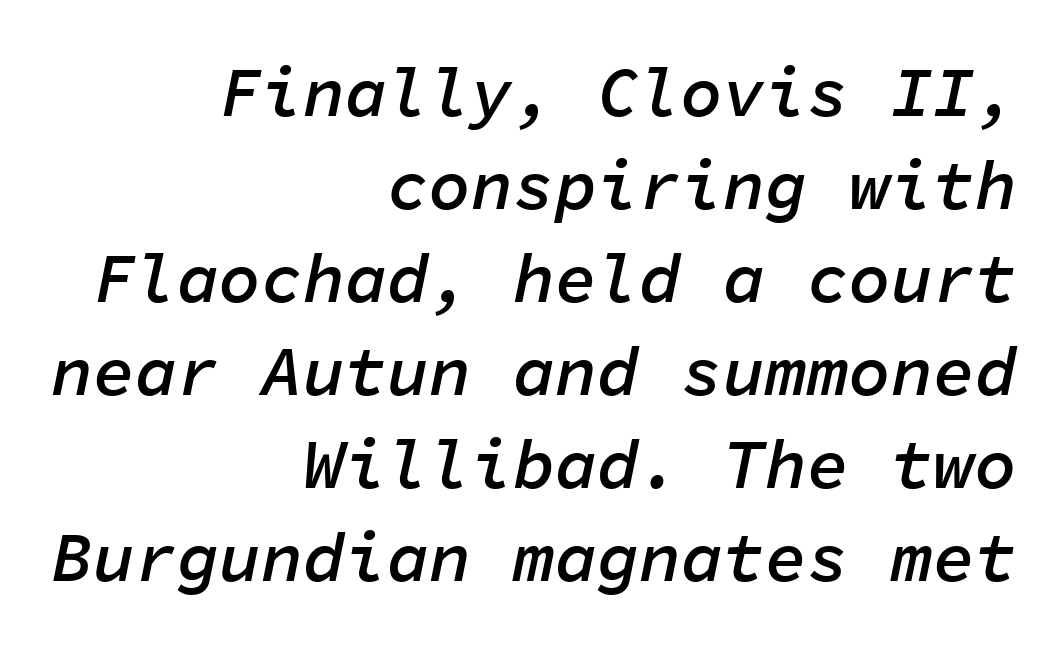
Q: Is the text bold? A: Semi-bold.
Q: Is the text italic (slanted)? A: Yes, it leans right by about 11 degrees.
Q: Is the text underlined? A: No.
Q: How is the paragraph aligned? A: Right-aligned.
Q: Is the spacing between letters normal or unusually wide? A: Normal.
Q: Is the spacing between lines tight, normal or loose? A: Normal.
Q: Width (condensed, normal, or wide)? A: Normal.
Q: Stroke contrast? A: Low.
Q: x-height? A: Medium.
Q: Monospaced? A: Yes.
